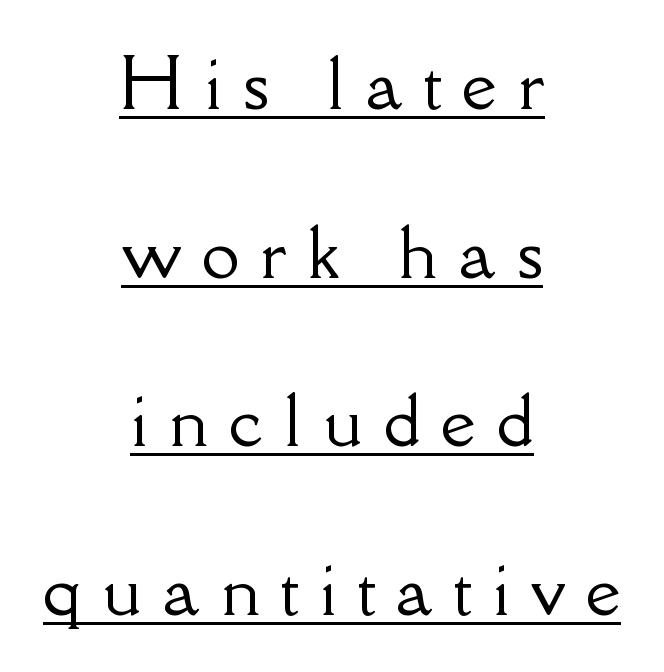
{"serif": "yes", "italic": "no", "width": "normal", "stroke_contrast": "low", "x_height": "small", "monospaced": "no", "underline": "yes", "align": "center", "line_spacing": "loose", "line_spacing_ratio": 2.48, "letter_spacing": "wide", "letter_spacing_em": 0.31, "glyph_px": 68}
